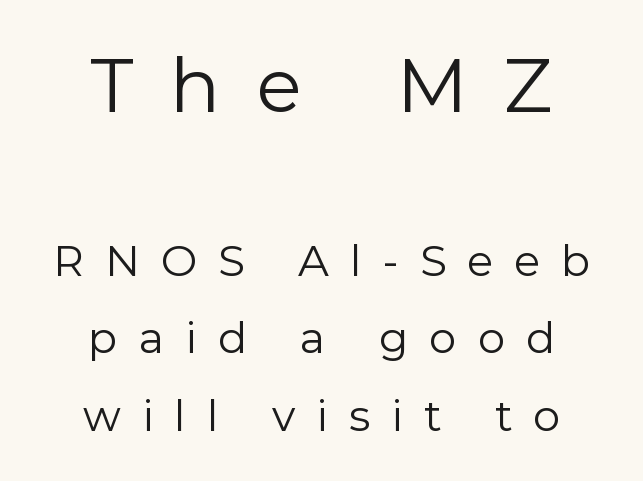
The image shows 75 px regular-weight sans-serif type, upright; set centered, line spacing 1.8x, unusually wide letter spacing (+0.49 em), not underlined; the first (top) block is 1.74x larger; a medium x-height.
